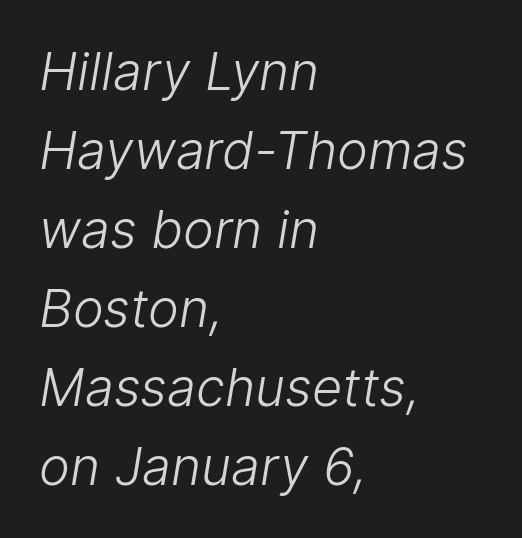
The image shows 52 px light sans-serif type; set left-aligned, normal line spacing (1.52x), normal letter spacing, not underlined; low stroke contrast and a medium x-height.
